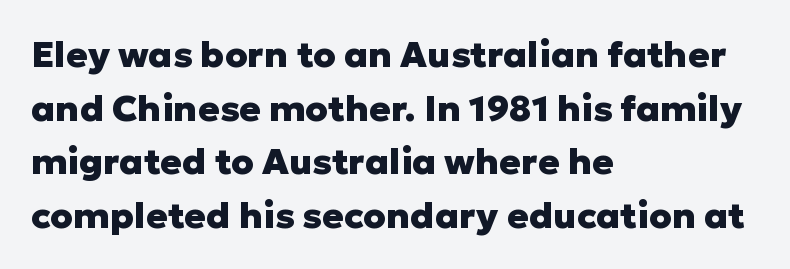
Q: Is the text bold? A: Yes.
Q: Is the text italic (slanted)? A: No, it is upright.
Q: Is the typeface a serif or a sans-serif typeface? A: Sans-serif.
Q: Is the text underlined? A: No.
Q: How is the paragraph aligned? A: Left-aligned.
Q: Is the spacing between letters normal or unusually wide? A: Normal.
Q: Is the spacing between lines tight, normal or loose? A: Normal.
Q: Width (condensed, normal, or wide)? A: Normal.
Q: Stroke contrast? A: Low.
Q: x-height? A: Medium.
Q: Monospaced? A: No.
